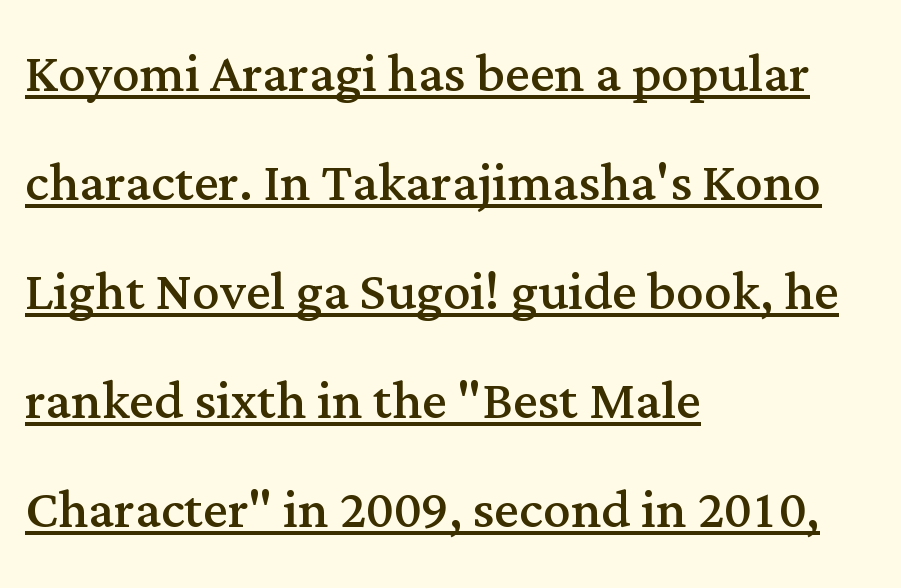
Serifs: yes, visible at the terminals of the letterforms. Short and long lines alike share a common starting point at left. Spacing verdict: proportional, widths tailored to each character. In terms of letterspacing, this is plain default setting. The letters stand straight up with perfectly vertical stems.
